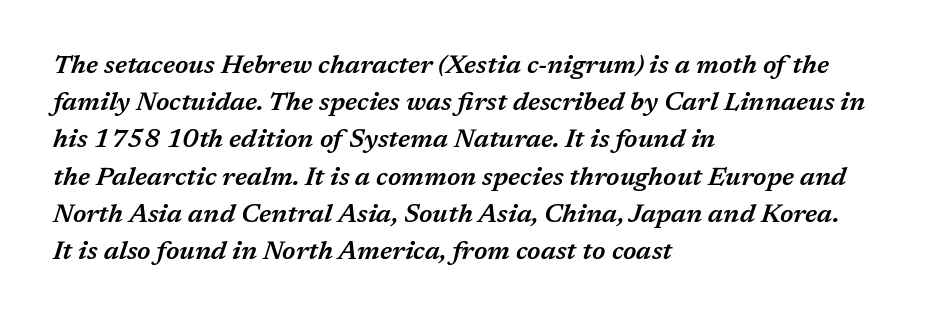
{"italic": "yes", "lean": "right", "slant_degrees": 17, "bold": "semi", "underline": "no", "align": "left", "line_spacing": "normal", "line_spacing_ratio": 1.43, "letter_spacing": "normal", "letter_spacing_em": 0.0, "glyph_px": 26}
